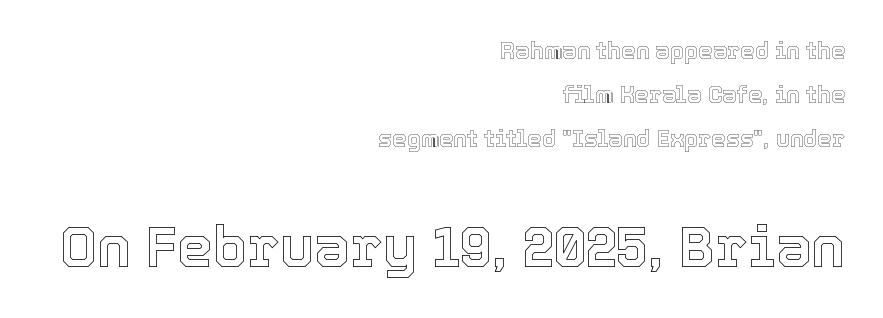
{"italic": "no", "width": "normal", "x_height": "medium", "monospaced": "no", "underline": "no", "align": "right", "line_spacing": "loose", "line_spacing_ratio": 1.91, "letter_spacing": "normal", "letter_spacing_em": 0.0, "larger_block": "second", "size_ratio": 2.48, "glyph_px": 57}
